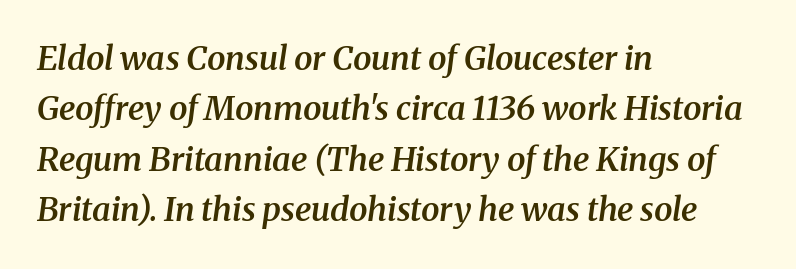
In CSS terms this would be text-align: left. The space directly below the letters is spotless. Tracking value appears to be zero — textbook default spacing. Stroke terminals: seriffed.
